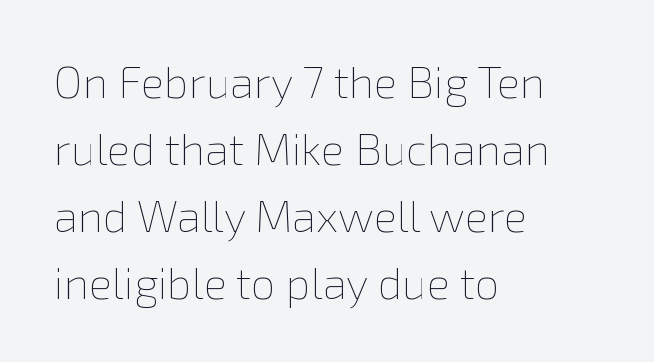
Q: Is the text bold? A: No.
Q: Is the text italic (slanted)? A: No, it is upright.
Q: Is the text underlined? A: No.
Q: How is the paragraph aligned? A: Left-aligned.
Q: Is the spacing between letters normal or unusually wide? A: Normal.
Q: Is the spacing between lines tight, normal or loose? A: Normal.
Q: Width (condensed, normal, or wide)? A: Normal.
Q: Stroke contrast? A: Low.
Q: x-height? A: Medium.
Q: Monospaced? A: No.
